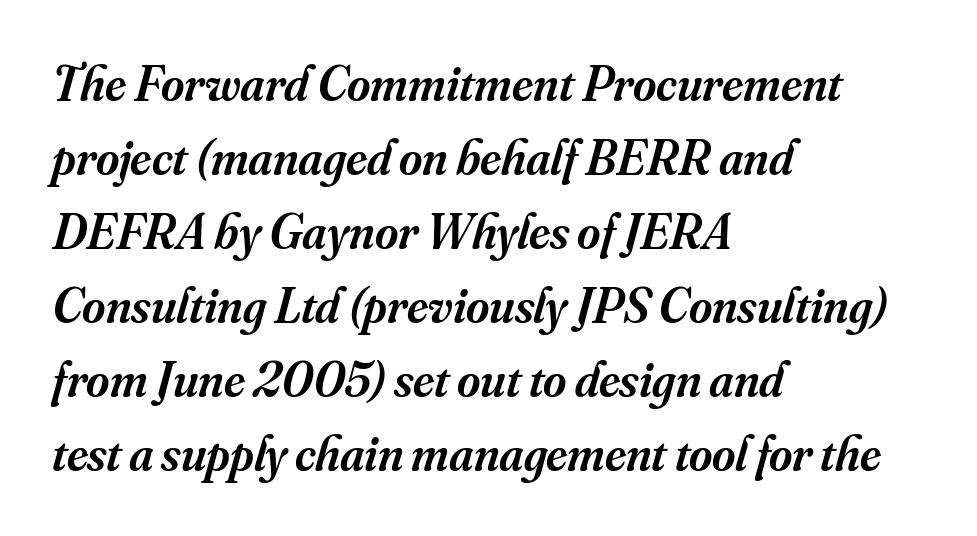
The image shows 50 px semibold serif type, italic (leaning right); set left-aligned, normal line spacing (1.48x), normal letter spacing, not underlined; medium stroke contrast and a small x-height.
